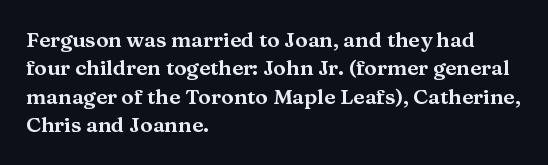
Q: Is the text italic (slanted)? A: No, it is upright.
Q: Is the text underlined? A: No.
Q: How is the paragraph aligned? A: Left-aligned.
Q: Is the spacing between letters normal or unusually wide? A: Normal.
Q: Is the spacing between lines tight, normal or loose? A: Normal.
